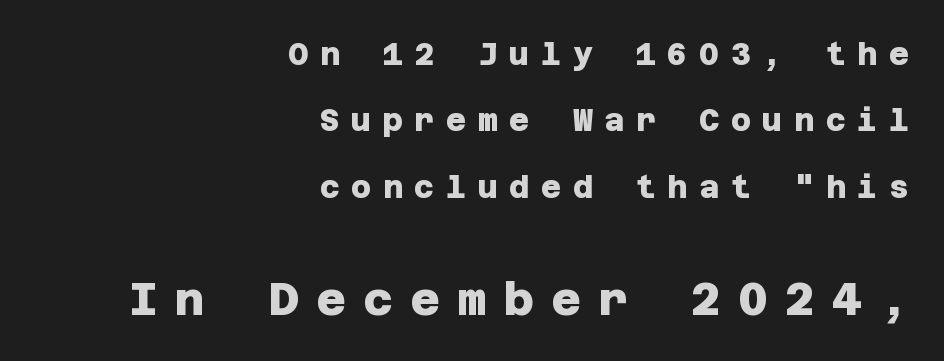
{"serif": "no", "bold": "yes", "weight": "heavy", "width": "normal", "stroke_contrast": "low", "x_height": "large", "underline": "no", "align": "right", "line_spacing": "loose", "line_spacing_ratio": 2.14, "letter_spacing": "wide", "letter_spacing_em": 0.37, "larger_block": "second", "size_ratio": 1.48, "glyph_px": 46}
